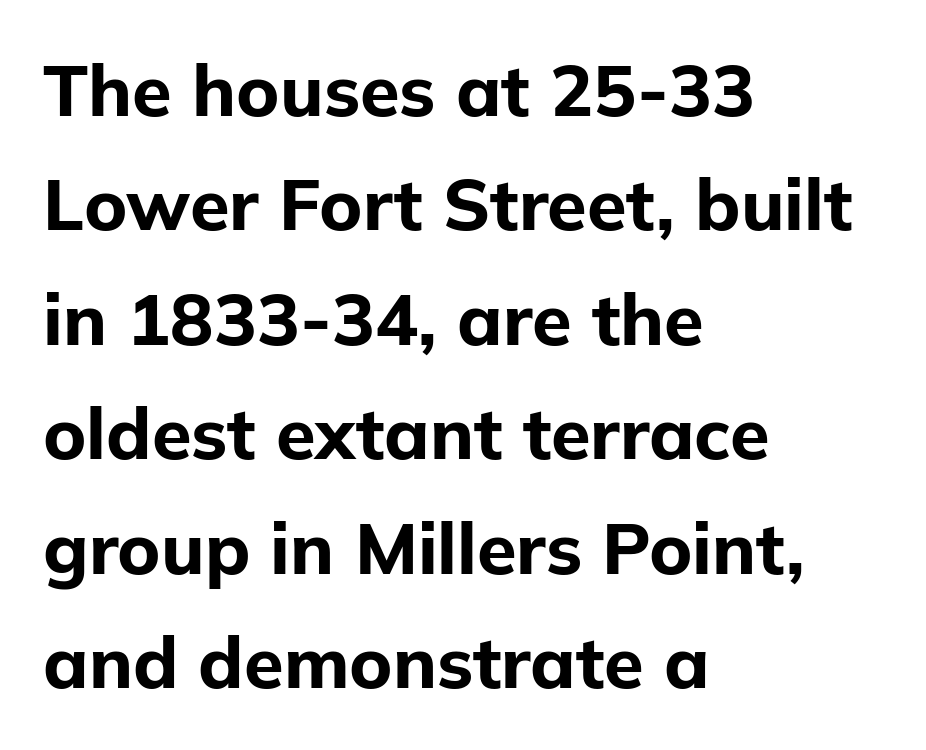
{"serif": "no", "italic": "no", "bold": "yes", "weight": "bold", "width": "normal", "stroke_contrast": "low", "x_height": "medium", "monospaced": "no", "underline": "no", "align": "left", "line_spacing": "normal", "line_spacing_ratio": 1.59, "letter_spacing": "normal", "letter_spacing_em": 0.0, "glyph_px": 72}
